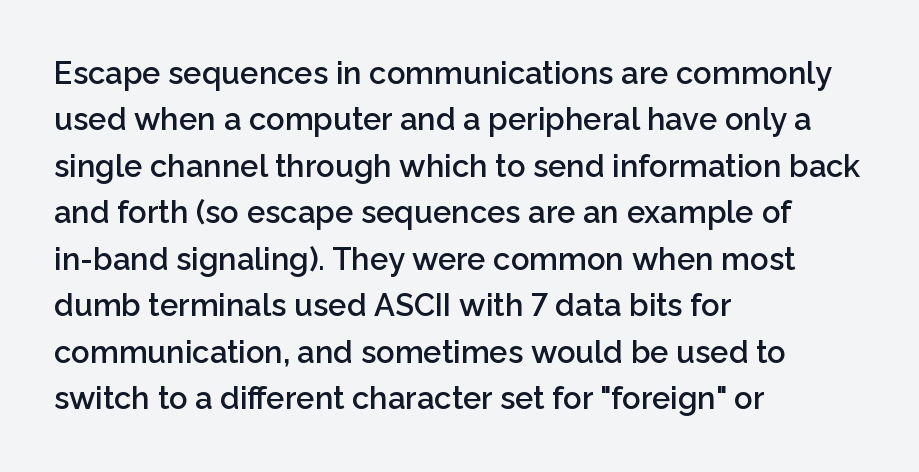
{"serif": "no", "italic": "no", "bold": "semi", "weight": "semibold", "width": "normal", "stroke_contrast": "low", "x_height": "medium", "monospaced": "no", "underline": "no", "align": "left", "line_spacing": "normal", "line_spacing_ratio": 1.5, "letter_spacing": "normal", "letter_spacing_em": 0.0, "glyph_px": 31}
